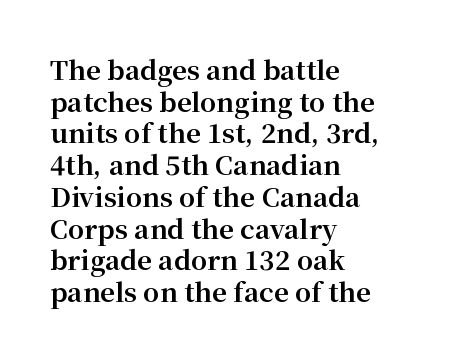
I'd describe the lettering as bold — thick and assertive. Words appear dense and cohesive because spacing is normal. Reading down the block, your eye returns to a fixed left position each line. The lettering holds an erect, upright posture throughout. Descender tails drop into unmarked territory.
